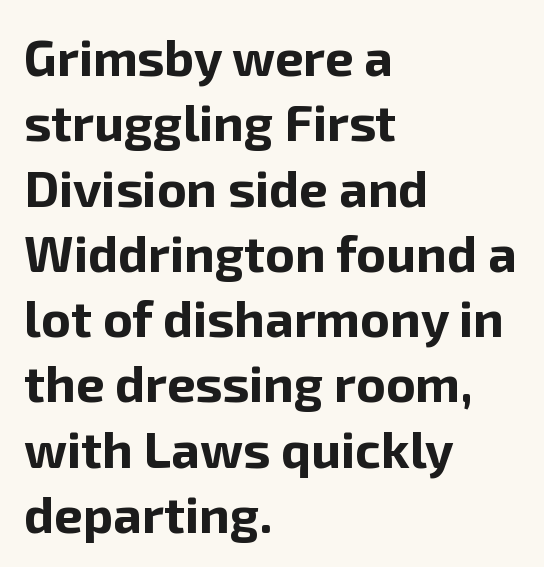
The image shows 51 px bold sans-serif type, upright; set left-aligned, normal line spacing (1.28x), normal letter spacing, not underlined; low stroke contrast and a medium x-height.
